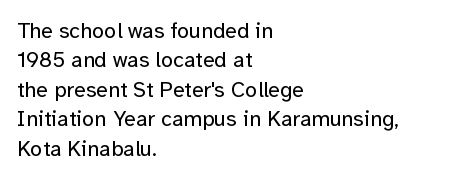
Bare-footed words on every line. Every stem runs plumb, perpendicular to the baseline. The typesetting does not lean heavy: it is not bold. Tracking value appears to be zero — textbook default spacing. The vertical gap from one line to the next is medium.
